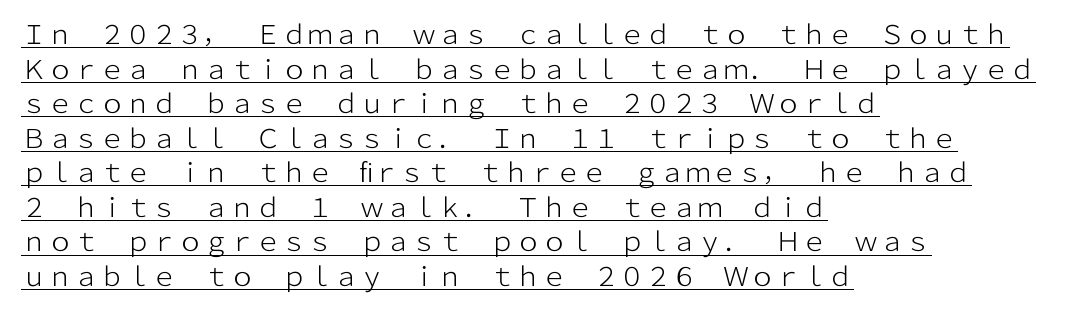
Characters follow at the spacing the type designer built in. Stroke mass is kept to a normal reading level or below. The rendering uses the underline text-decoration. Notice how descenders clear the ascenders below comfortably — that's standard leading.
